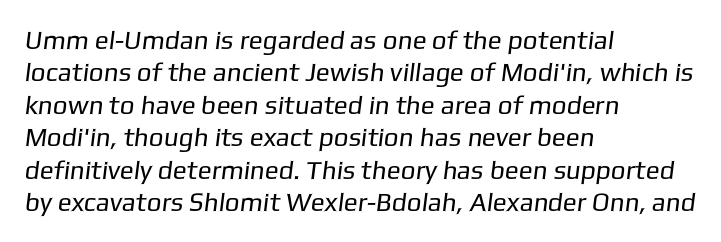
Each new line begins a customary step beneath the previous one. Counters stay open thanks to moderate or lighter strokes. The zone under the glyphs is completely vacant. Leftover space on each line is placed entirely after the last word. Between one letter and the next there's only the usual sliver of space.
